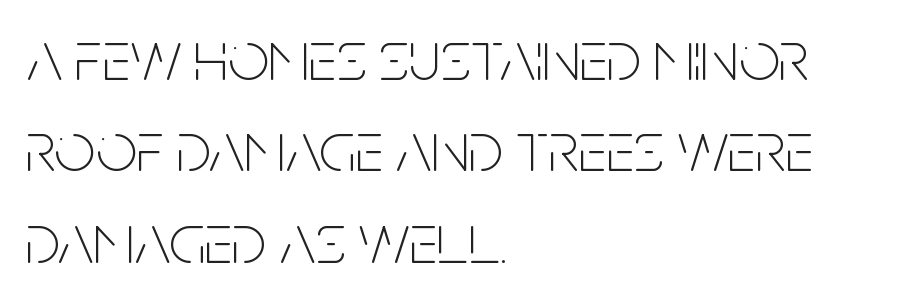
Does extra space separate the letters? No, they use regular spacing. Observe the absence of serifs on each vertical stroke in this sample. A bare baseline throughout the passage. These lines are rendered in a variable-pitch font. A light-to-regular cut is what we see here.
